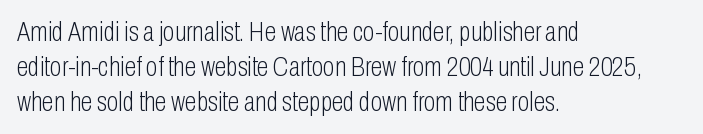
The image shows 27 px text type, upright; set left-aligned, normal line spacing (1.29x), normal letter spacing, not underlined.
